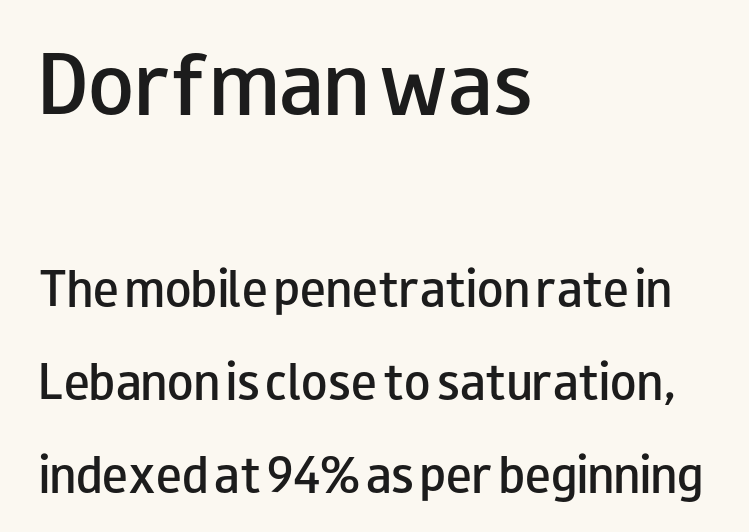
{"serif": "no", "italic": "no", "bold": "semi", "weight": "semibold", "width": "wide", "stroke_contrast": "low", "x_height": "small", "monospaced": "no", "underline": "no", "align": "left", "line_spacing": "loose", "line_spacing_ratio": 2.17, "letter_spacing": "normal", "letter_spacing_em": 0.0, "larger_block": "first", "size_ratio": 1.74, "glyph_px": 75}
